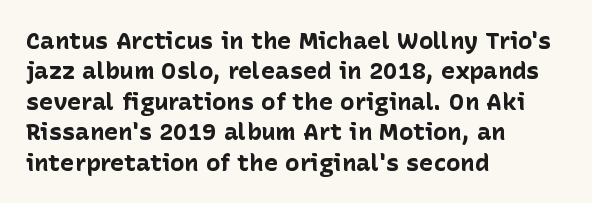
The glyphs are unaccompanied by any horizontal stroke below them. The leading is moderate, giving the passage an even texture. Left-aligned paragraph, ragged on the right. A full-strength bold gives these letters their thick strokes. This sample uses an upright cut, with every glyph sitting square on the baseline.
